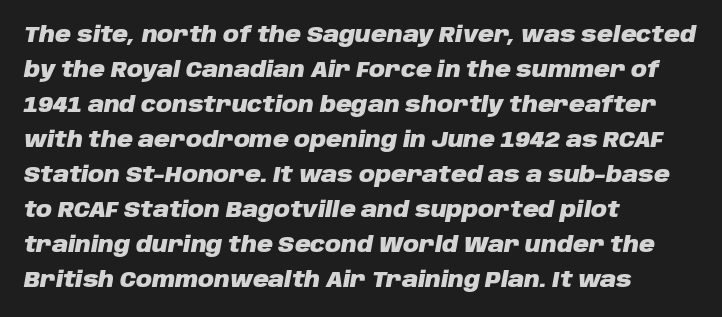
{"italic": "yes", "lean": "right", "slant_degrees": 10, "bold": "yes", "underline": "no", "align": "left", "line_spacing": "normal", "line_spacing_ratio": 1.59, "letter_spacing": "normal", "letter_spacing_em": 0.0, "glyph_px": 22}
